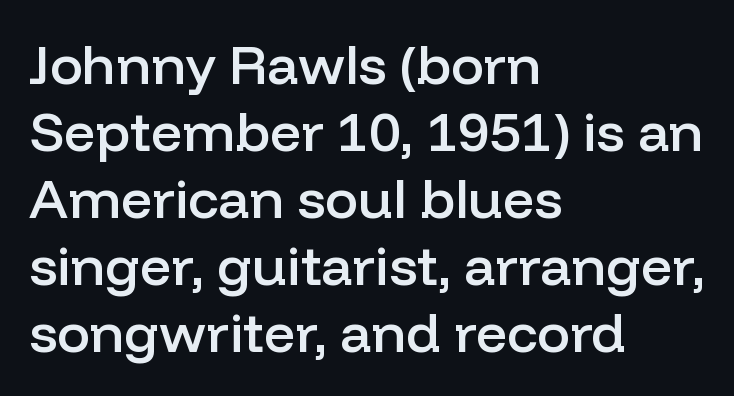
The image shows 55 px semibold sans-serif type, upright; set left-aligned, line spacing 1.22x, normal letter spacing, not underlined; low stroke contrast and a medium x-height.
